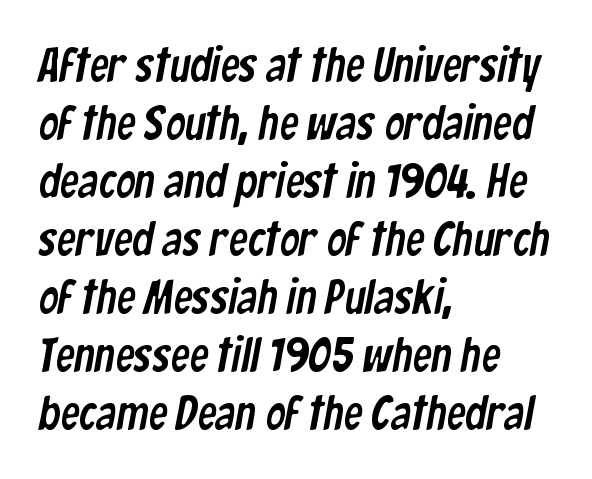
Q: Is the typeface a serif or a sans-serif typeface? A: Sans-serif.
Q: Is the text underlined? A: No.
Q: How is the paragraph aligned? A: Left-aligned.
Q: Is the spacing between letters normal or unusually wide? A: Normal.
Q: Width (condensed, normal, or wide)? A: Condensed.
Q: Stroke contrast? A: Low.
Q: x-height? A: Medium.
Q: Monospaced? A: No.
